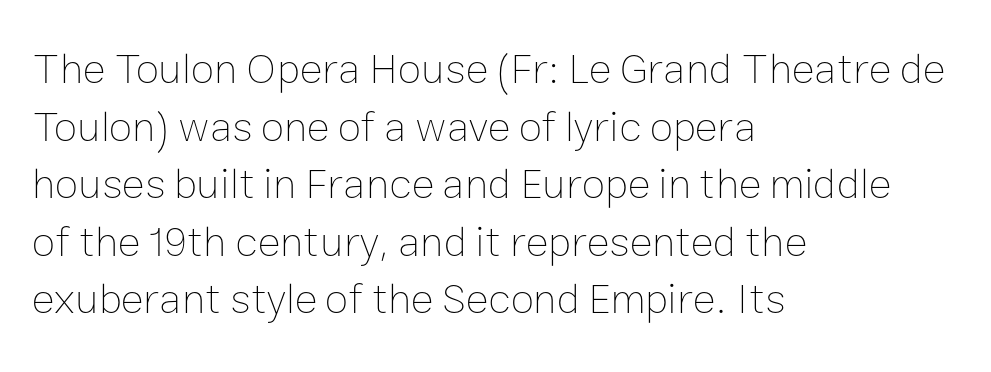
The image shows 43 px thin type, upright; set left-aligned, normal line spacing (1.34x), normal letter spacing, not underlined; low stroke contrast and a medium x-height.
